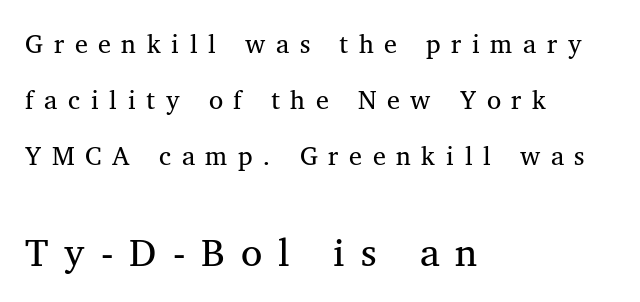
You could not count columns in this text — the font is proportionally spaced. Bare-footed words on every line. The rendering uses a large line-height, opening up the rows. The weight would be labelled regular, book, light, or lighter still. Leftover space on each line is placed entirely after the last word. The lower block of text is set noticeably larger than the block above it.
